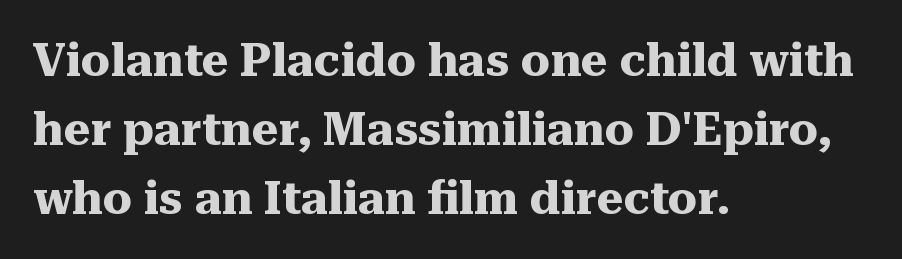
Q: Is the text bold? A: Yes.
Q: Is the text italic (slanted)? A: No, it is upright.
Q: Is the typeface a serif or a sans-serif typeface? A: Serif.
Q: Is the text underlined? A: No.
Q: How is the paragraph aligned? A: Left-aligned.
Q: Is the spacing between letters normal or unusually wide? A: Normal.
Q: Is the spacing between lines tight, normal or loose? A: Normal.
Q: Width (condensed, normal, or wide)? A: Normal.
Q: Stroke contrast? A: Medium.
Q: x-height? A: Medium.
Q: Monospaced? A: No.
